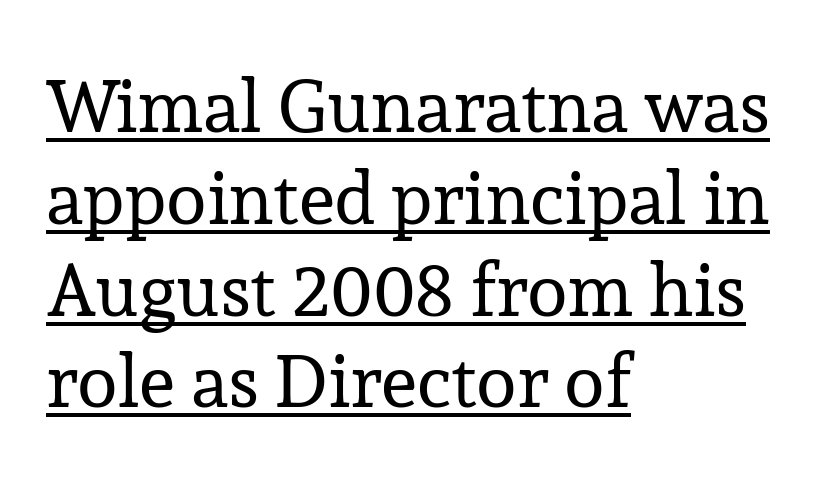
{"serif": "yes", "italic": "no", "bold": "no", "weight": "regular", "width": "normal", "stroke_contrast": "low", "x_height": "medium", "monospaced": "no", "underline": "yes", "align": "left", "line_spacing_ratio": 1.24, "letter_spacing": "normal", "letter_spacing_em": 0.0, "glyph_px": 74}
